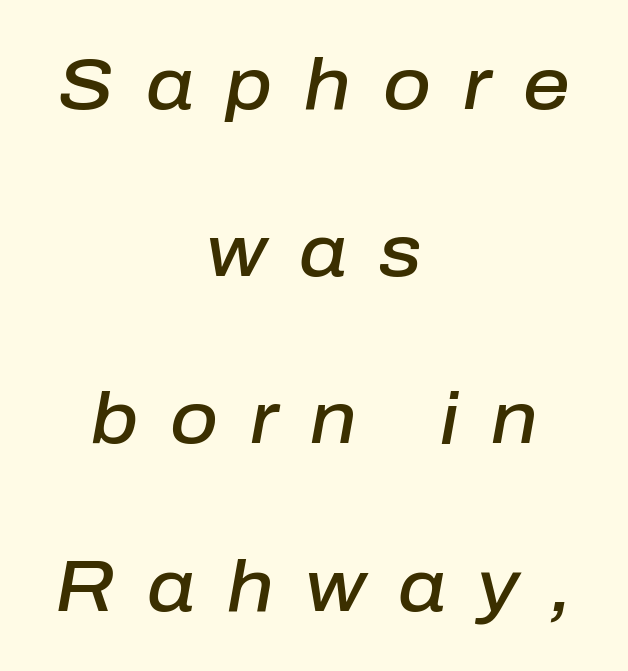
The image shows 73 px semibold type, italic (leaning right); set centered, loose line spacing (2.29x), unusually wide letter spacing (+0.44 em), not underlined; low stroke contrast and a medium x-height.
